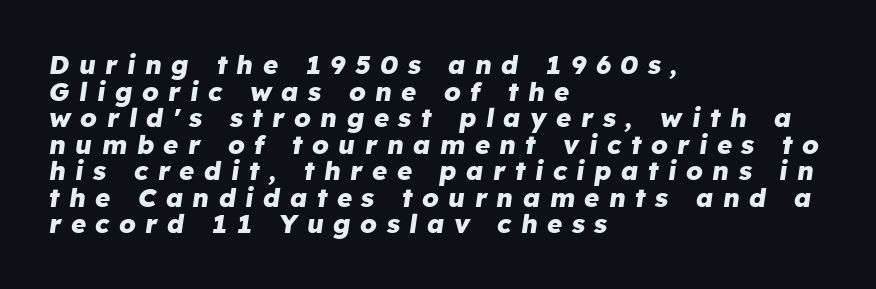
No word sits above an underline. Strong, thick strokes mark this as bold type. Each word looks stretched out because of the extra space between its letters. The lines are packed closely together with very little leading. Slant detected: the letters are inclined.
